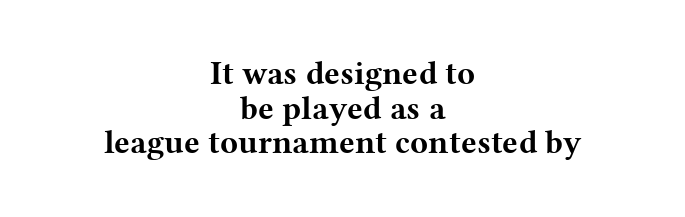
{"serif": "yes", "italic": "no", "bold": "yes", "weight": "bold", "width": "wide", "stroke_contrast": "medium", "x_height": "medium", "monospaced": "no", "underline": "no", "align": "center", "line_spacing": "tight", "line_spacing_ratio": 1.05, "letter_spacing": "normal", "letter_spacing_em": 0.0, "glyph_px": 33}
